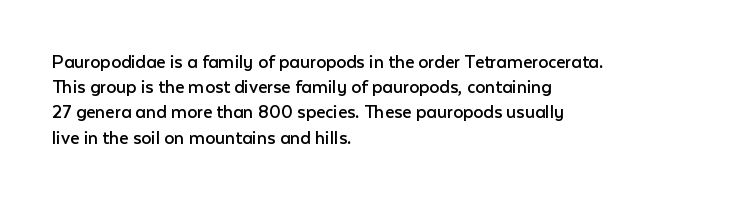
The image shows 20 px text type, upright; set left-aligned, normal line spacing (1.26x), normal letter spacing, not underlined.
